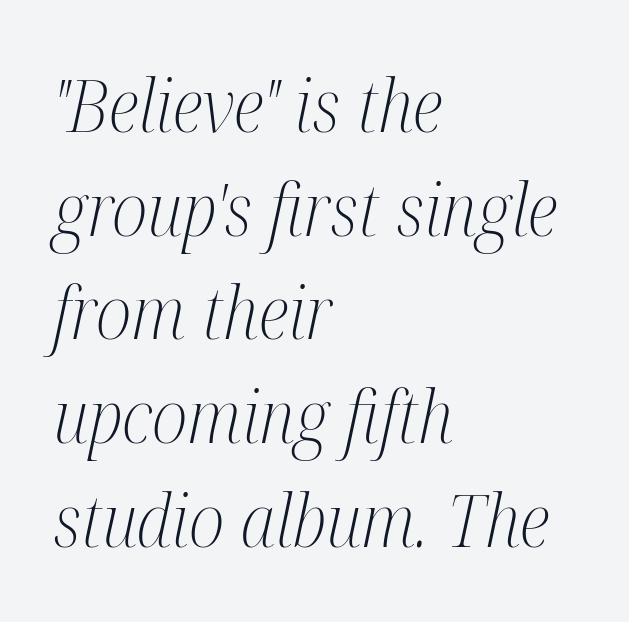
Q: Is the text bold? A: No.
Q: Is the text italic (slanted)? A: Yes, it leans right by about 12 degrees.
Q: Is the typeface a serif or a sans-serif typeface? A: Serif.
Q: Is the text underlined? A: No.
Q: How is the paragraph aligned? A: Left-aligned.
Q: Is the spacing between letters normal or unusually wide? A: Normal.
Q: Is the spacing between lines tight, normal or loose? A: Normal.
Q: Width (condensed, normal, or wide)? A: Condensed.
Q: Stroke contrast? A: Medium.
Q: x-height? A: Medium.
Q: Monospaced? A: No.
